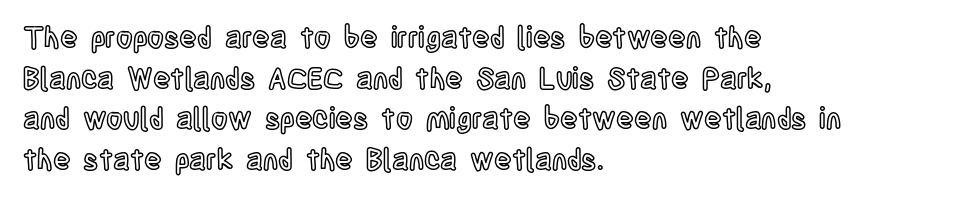
Q: Is the text italic (slanted)? A: No, it is upright.
Q: Is the text underlined? A: No.
Q: How is the paragraph aligned? A: Left-aligned.
Q: Is the spacing between letters normal or unusually wide? A: Normal.
Q: Is the spacing between lines tight, normal or loose? A: Normal.
Q: Width (condensed, normal, or wide)? A: Condensed.
Q: x-height? A: Large.
Q: Monospaced? A: No.
